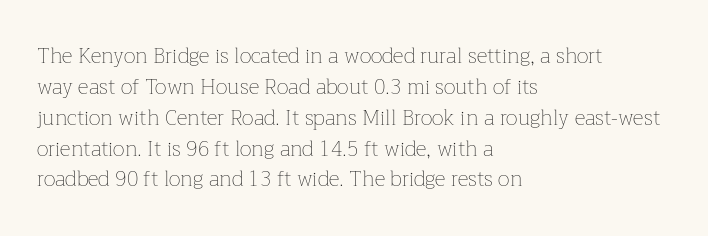
{"italic": "no", "bold": "no", "underline": "no", "align": "left", "line_spacing": "normal", "line_spacing_ratio": 1.47, "letter_spacing": "normal", "letter_spacing_em": 0.0, "glyph_px": 21}
